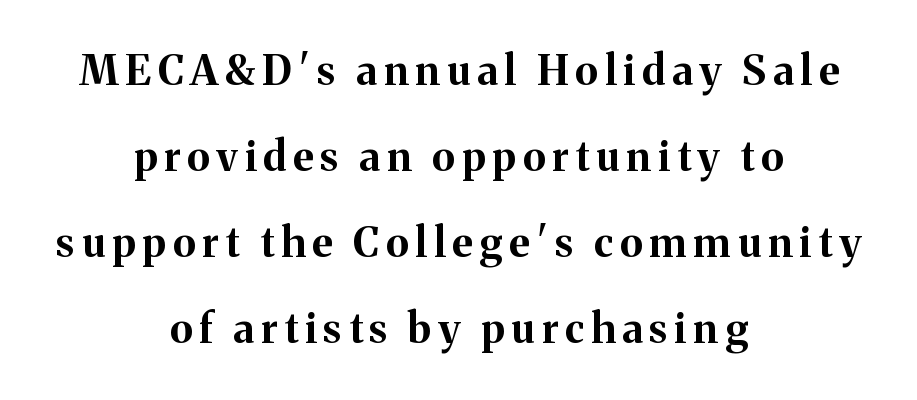
These lines were composed using upright roman letters. The rendering uses a large line-height, opening up the rows. The letters carry serifs — small finishing strokes at the ends of their stems. Varying glyph widths throughout — classic text-font behaviour.
